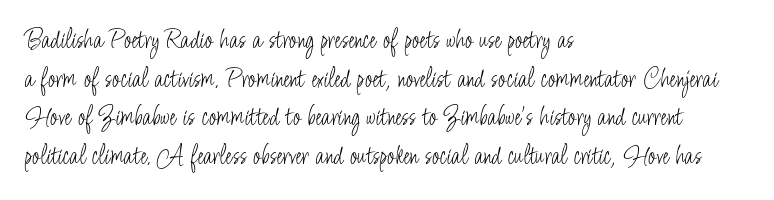
Q: Is the text bold? A: No.
Q: Is the text italic (slanted)? A: Yes.
Q: Is the typeface a serif or a sans-serif typeface? A: Sans-serif.
Q: Is the text underlined? A: No.
Q: How is the paragraph aligned? A: Left-aligned.
Q: Is the spacing between letters normal or unusually wide? A: Normal.
Q: Is the spacing between lines tight, normal or loose? A: Normal.
Q: Width (condensed, normal, or wide)? A: Condensed.
Q: Stroke contrast? A: Low.
Q: x-height? A: Small.
Q: Monospaced? A: No.
